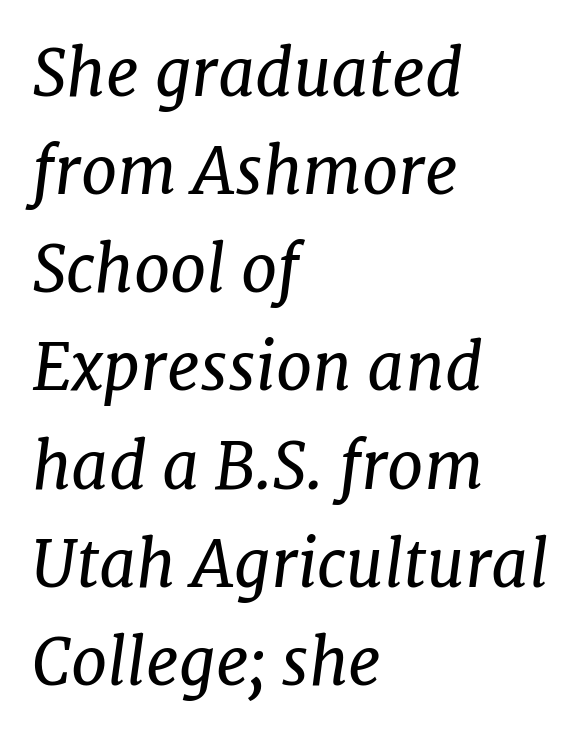
Q: Is the text bold? A: No.
Q: Is the text italic (slanted)? A: Yes, it leans right by about 7 degrees.
Q: Is the typeface a serif or a sans-serif typeface? A: Serif.
Q: Is the text underlined? A: No.
Q: How is the paragraph aligned? A: Left-aligned.
Q: Is the spacing between letters normal or unusually wide? A: Normal.
Q: Is the spacing between lines tight, normal or loose? A: Normal.
Q: Width (condensed, normal, or wide)? A: Normal.
Q: Stroke contrast? A: Low.
Q: x-height? A: Medium.
Q: Monospaced? A: No.
